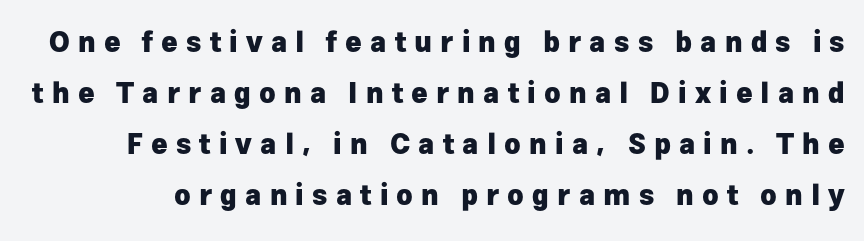
The image shows 28 px heavy sans-serif type, upright; set line spacing 1.82x, unusually wide letter spacing (+0.29 em), not underlined; low stroke contrast and a medium x-height.
